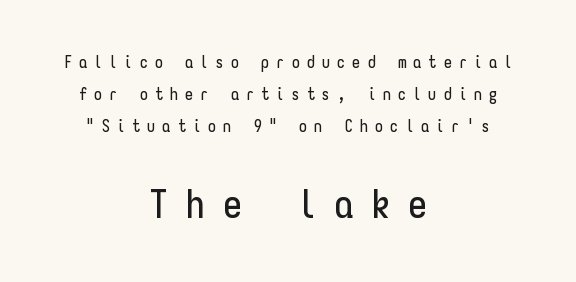
Typeset on center — no edge is straight. Spacing verdict: monospaced, one width for all characters. The passage shown stacks its lines with a broad gap. Serif or sans? Sans — the stroke terminals are bare. Check the space under the baseline: it is left empty. Each word looks stretched out because of the extra space between its letters.
